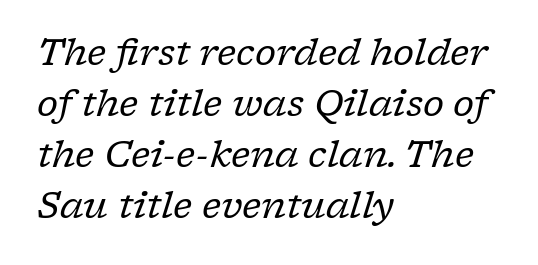
Q: Is the text bold? A: No.
Q: Is the text italic (slanted)? A: Yes, it leans right by about 17 degrees.
Q: Is the typeface a serif or a sans-serif typeface? A: Serif.
Q: Is the text underlined? A: No.
Q: How is the paragraph aligned? A: Left-aligned.
Q: Is the spacing between letters normal or unusually wide? A: Normal.
Q: Is the spacing between lines tight, normal or loose? A: Normal.
Q: Width (condensed, normal, or wide)? A: Normal.
Q: Stroke contrast? A: Low.
Q: x-height? A: Medium.
Q: Monospaced? A: No.
